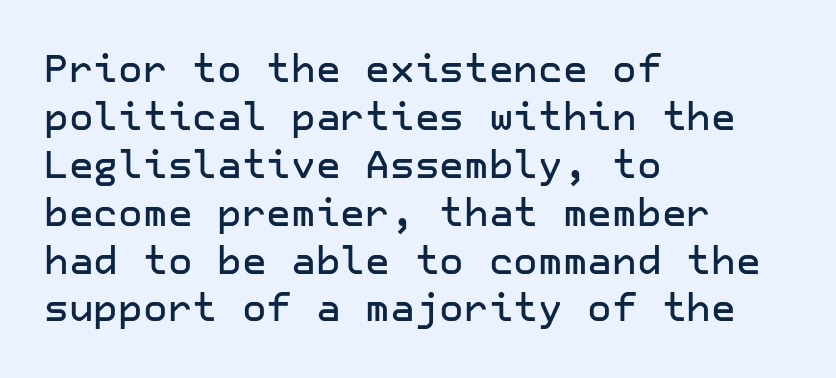
Q: Is the text italic (slanted)? A: No, it is upright.
Q: Is the typeface a serif or a sans-serif typeface? A: Sans-serif.
Q: Is the text underlined? A: No.
Q: How is the paragraph aligned? A: Left-aligned.
Q: Is the spacing between letters normal or unusually wide? A: Normal.
Q: Is the spacing between lines tight, normal or loose? A: Normal.
Q: Width (condensed, normal, or wide)? A: Normal.
Q: Stroke contrast? A: Low.
Q: x-height? A: Medium.
